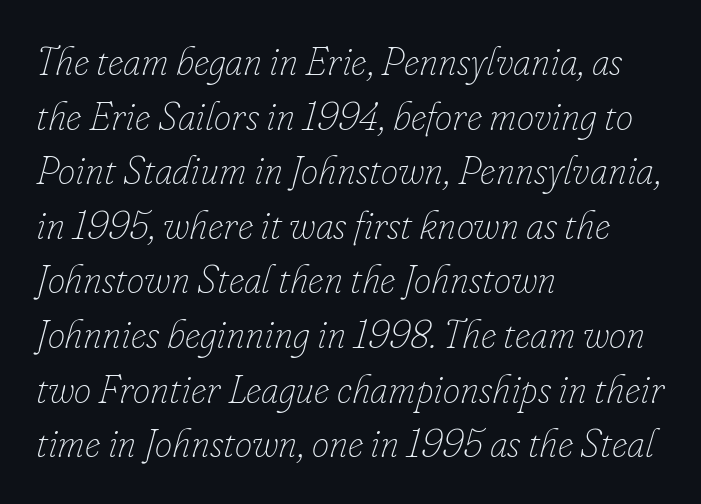
Q: Is the text bold? A: No.
Q: Is the text italic (slanted)? A: Yes, it leans right by about 16 degrees.
Q: Is the text underlined? A: No.
Q: How is the paragraph aligned? A: Left-aligned.
Q: Is the spacing between letters normal or unusually wide? A: Normal.
Q: Is the spacing between lines tight, normal or loose? A: Normal.
Q: Width (condensed, normal, or wide)? A: Normal.
Q: Stroke contrast? A: Low.
Q: x-height? A: Small.
Q: Monospaced? A: No.
